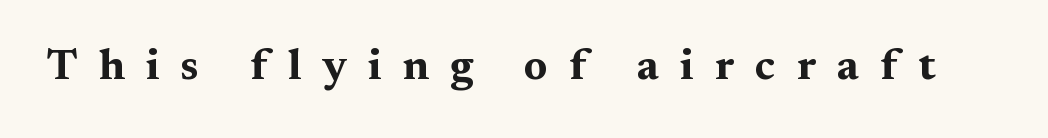
{"serif": "yes", "italic": "no", "bold": "yes", "weight": "bold", "width": "wide", "stroke_contrast": "medium", "x_height": "medium", "monospaced": "no", "underline": "no", "letter_spacing": "wide", "letter_spacing_em": 0.49, "glyph_px": 43}
